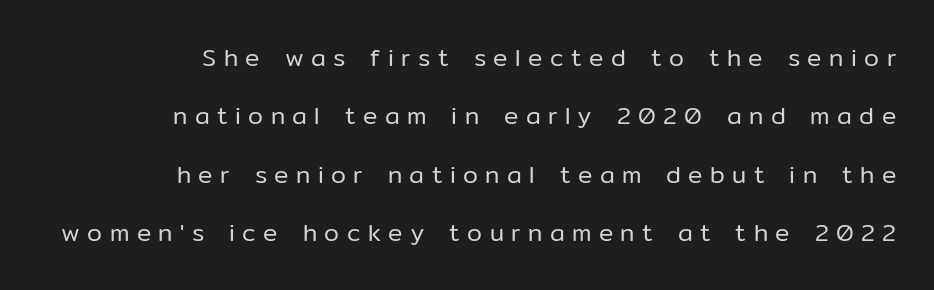
The image shows 24 px text type, upright; set right-aligned, loose line spacing (2.43x), unusually wide letter spacing (+0.31 em), not underlined.
